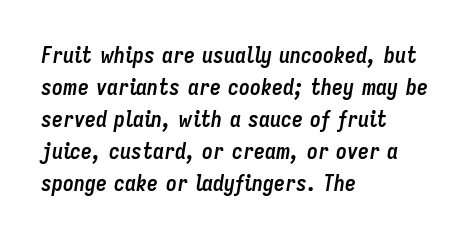
The typesetting leans heavy: a genuine bold. The passage is arranged the way most books set body copy — flush left. Here the glyphs are tracked normally, forming tight word shapes. Has an underline been added? It has not.
